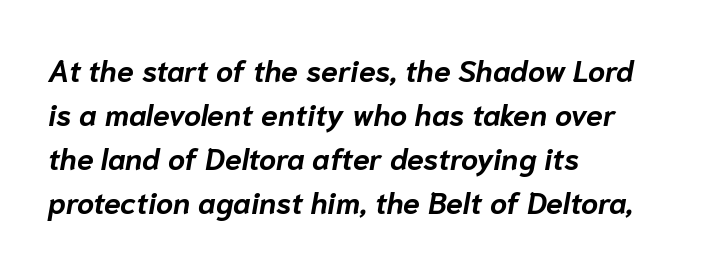
Q: Is the text bold? A: Yes.
Q: Is the text italic (slanted)? A: Yes, it leans right by about 10 degrees.
Q: Is the text underlined? A: No.
Q: How is the paragraph aligned? A: Left-aligned.
Q: Is the spacing between letters normal or unusually wide? A: Normal.
Q: Is the spacing between lines tight, normal or loose? A: Normal.
Q: Width (condensed, normal, or wide)? A: Normal.
Q: Stroke contrast? A: Low.
Q: x-height? A: Medium.
Q: Monospaced? A: No.
